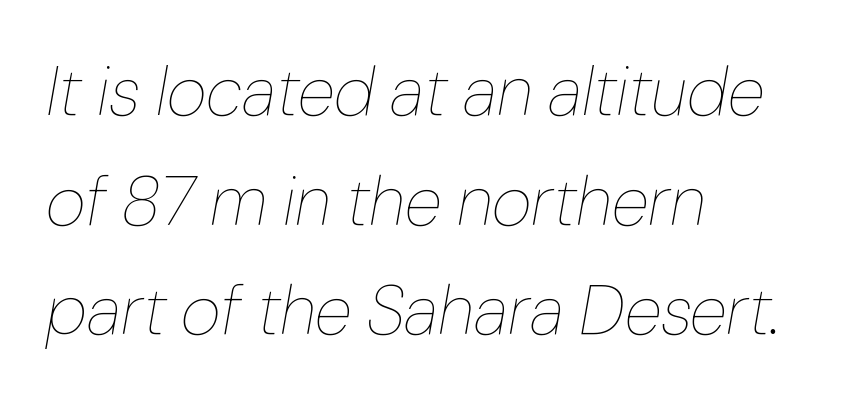
{"italic": "yes", "lean": "right", "slant_degrees": 10, "bold": "no", "weight": "thin", "width": "normal", "stroke_contrast": "low", "x_height": "medium", "monospaced": "no", "underline": "no", "align": "left", "line_spacing": "normal", "line_spacing_ratio": 1.59, "letter_spacing": "normal", "letter_spacing_em": 0.0, "glyph_px": 69}
